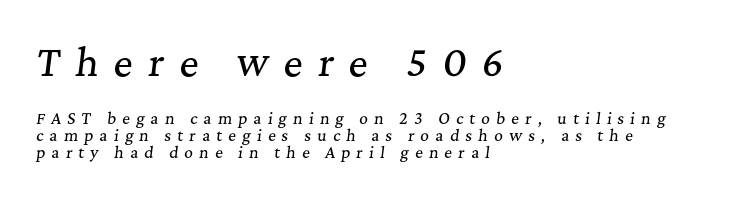
{"serif": "yes", "italic": "yes", "lean": "right", "slant_degrees": 7, "width": "normal", "stroke_contrast": "medium", "x_height": "medium", "monospaced": "no", "underline": "no", "align": "left", "line_spacing": "tight", "line_spacing_ratio": 1.13, "letter_spacing": "wide", "letter_spacing_em": 0.41, "larger_block": "first", "size_ratio": 2.47, "glyph_px": 37}
